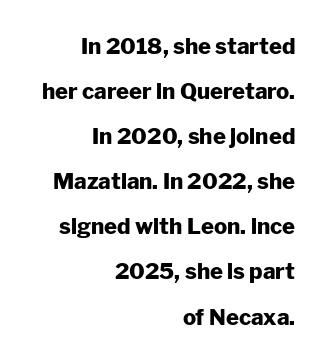
The lines in this sample share a right terminus and differ only in where they begin. The passage shown is not underscored anywhere. These lines stand farther apart than default settings would place them. Unlike italic type, these characters show no tilt at all. Look at the stroke-to-counter ratio: heavy, a bold. The type is set solid horizontally, with unmodified tracking.
